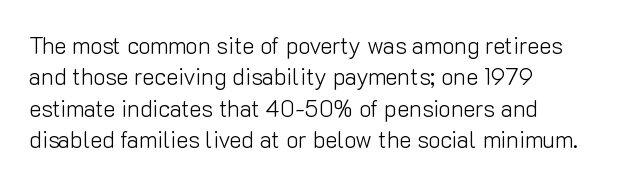
{"italic": "no", "bold": "no", "underline": "no", "align": "left", "line_spacing": "normal", "line_spacing_ratio": 1.36, "letter_spacing": "normal", "letter_spacing_em": 0.0, "glyph_px": 23}
